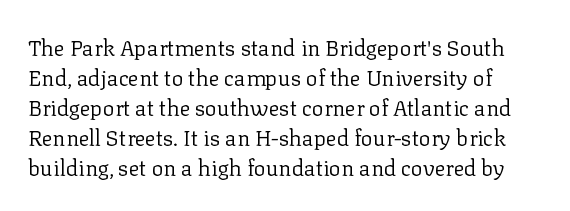
You could call the tracking neutral — neither tight nor loose. Every stem runs plumb, perpendicular to the baseline. The font is comparable to plain body text, perhaps lighter. Regular leading. The gap between lines stays unmarked.
